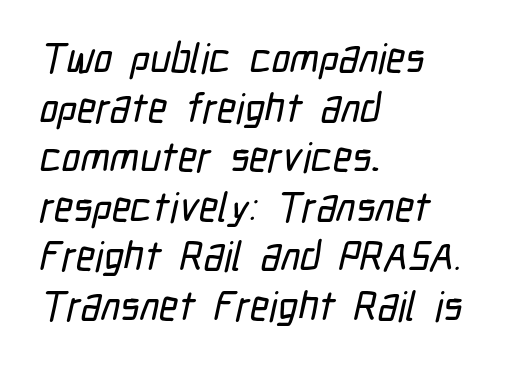
The image shows 41 px condensed sans-serif type; set left-aligned, line spacing 1.21x, normal letter spacing, not underlined; low stroke contrast and a medium x-height.
